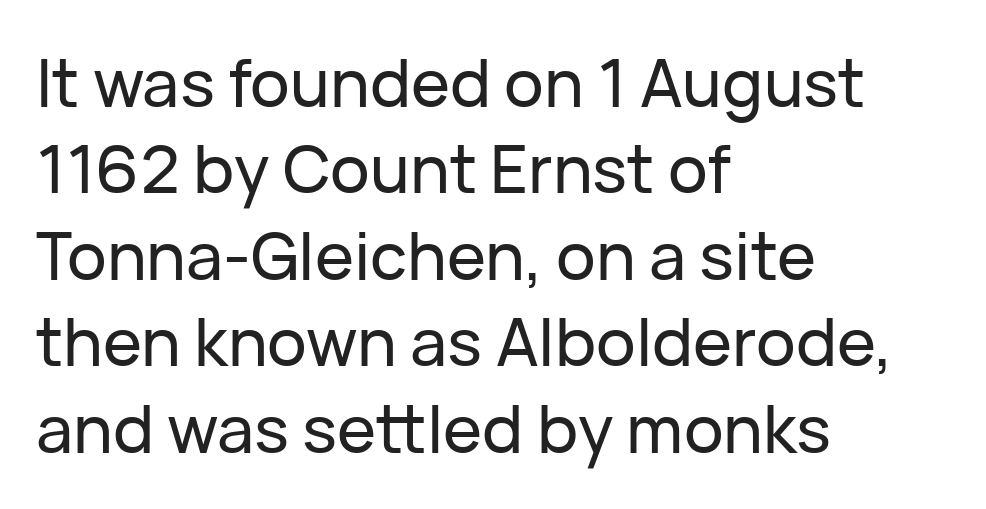
{"serif": "no", "italic": "no", "width": "normal", "stroke_contrast": "low", "x_height": "medium", "monospaced": "no", "underline": "no", "align": "left", "line_spacing": "normal", "line_spacing_ratio": 1.31, "letter_spacing": "normal", "letter_spacing_em": 0.0, "glyph_px": 66}
